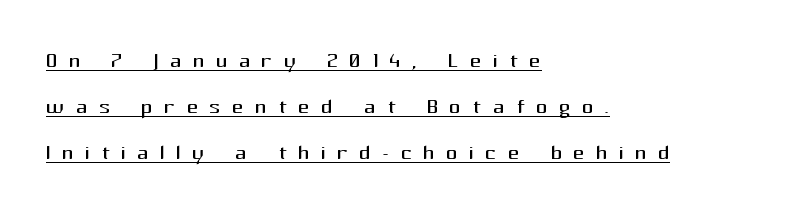
The sample's only ornament is a line tracing under the words. Counters stay open thanks to moderate or lighter strokes. The tracking jumps out immediately: characters are airy and widely separated. The space between consecutive lines is moderate. Is this a fixed-width face? No — the glyphs have proportional, varying widths. The letters stand upright; this is a roman face.
